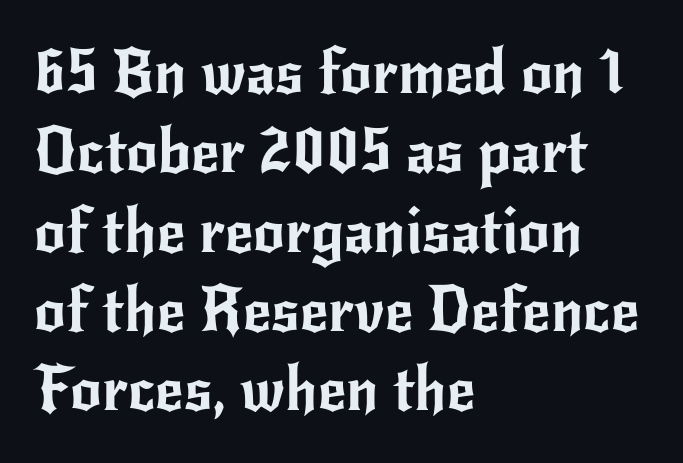
This sample uses an upright cut, with every glyph sitting square on the baseline. This is sans-serif lettering, the kind often seen on screens and signage. How are the letters spaced? Ordinarily, with no added tracking. Baseline-to-baseline distance is the conventional proportion of letter height.
